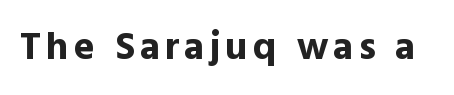
{"serif": "no", "italic": "no", "bold": "yes", "weight": "bold", "width": "normal", "x_height": "medium", "monospaced": "no", "underline": "no", "glyph_px": 39}
